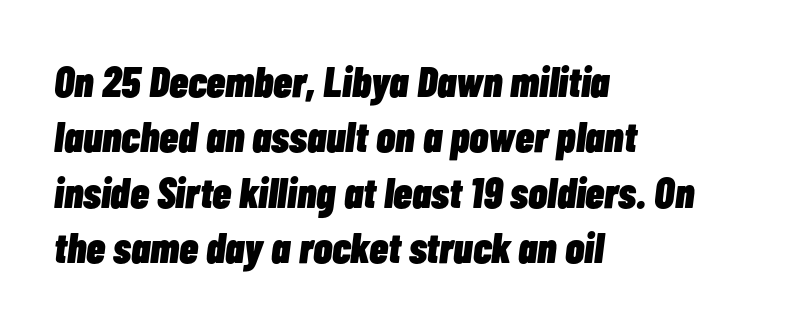
{"italic": "yes", "lean": "right", "slant_degrees": 7, "bold": "yes", "weight": "heavy", "width": "condensed", "stroke_contrast": "low", "x_height": "medium", "monospaced": "no", "underline": "no", "align": "left", "line_spacing": "normal", "line_spacing_ratio": 1.29, "letter_spacing": "normal", "letter_spacing_em": 0.0, "glyph_px": 43}
